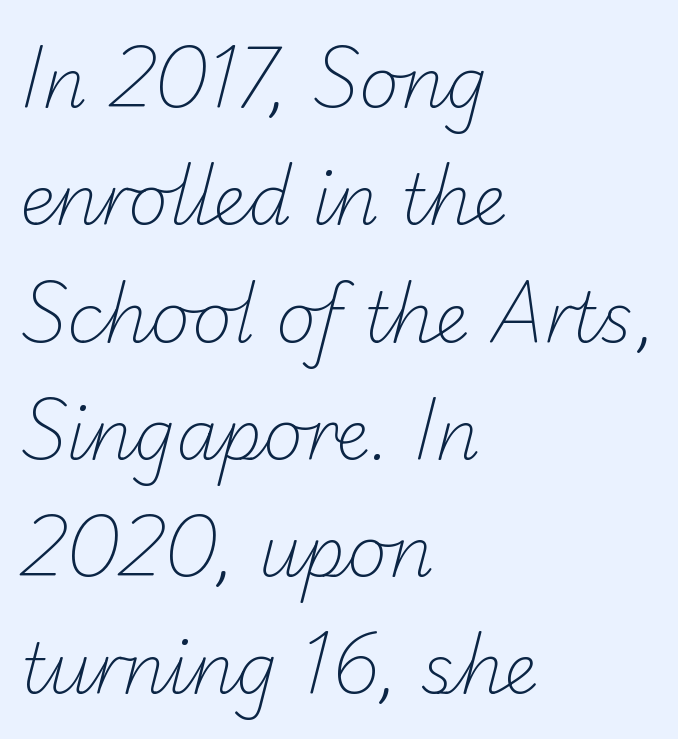
{"serif": "no", "bold": "no", "weight": "light", "width": "normal", "stroke_contrast": "low", "x_height": "small", "monospaced": "no", "underline": "no", "align": "left", "line_spacing": "normal", "line_spacing_ratio": 1.7, "letter_spacing": "normal", "letter_spacing_em": 0.0, "glyph_px": 69}
